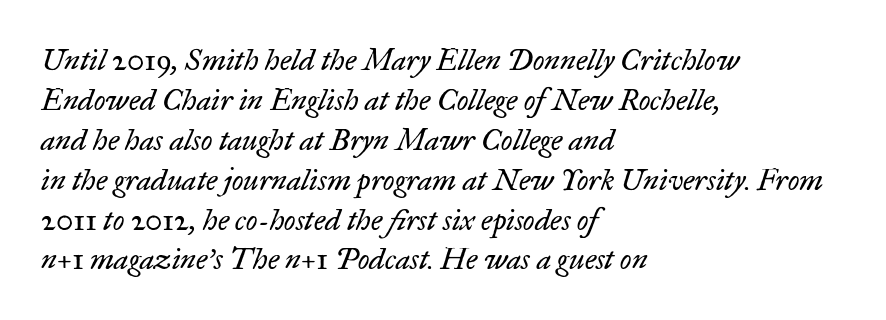
The letterforms sit at book weight or below. Every row of glyphs begins at an identical x-position on the left. The letters carry serifs — small finishing strokes at the ends of their stems. Bare-footed words on every line. Rows of type keep a routine distance in the vertical direction. The rendering applies a slant to the glyphs.
